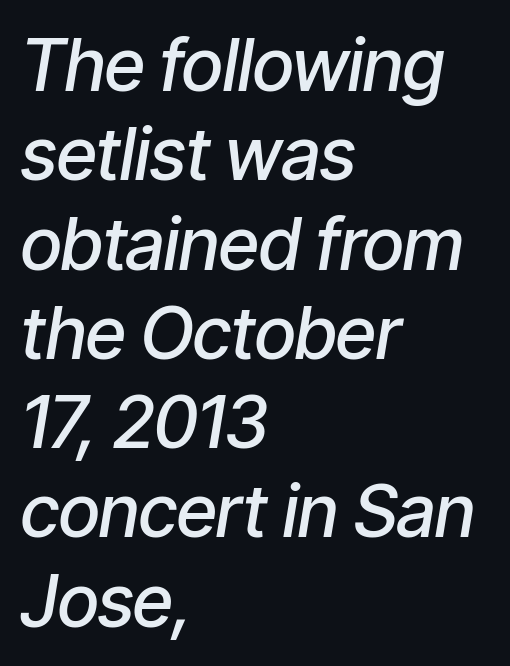
Q: Is the text bold? A: Semi-bold.
Q: Is the text italic (slanted)? A: Yes, it leans right by about 9 degrees.
Q: Is the text underlined? A: No.
Q: How is the paragraph aligned? A: Left-aligned.
Q: Is the spacing between letters normal or unusually wide? A: Normal.
Q: Width (condensed, normal, or wide)? A: Condensed.
Q: Stroke contrast? A: Low.
Q: x-height? A: Medium.
Q: Monospaced? A: No.
